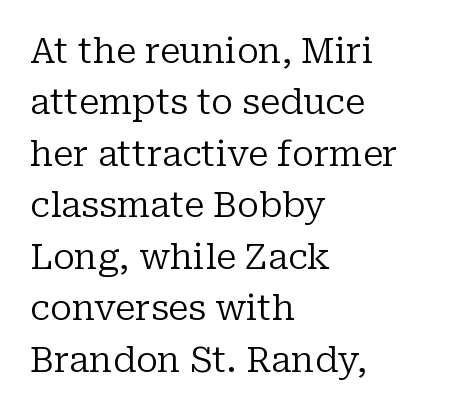
Unlike a clean sans, this face finishes its strokes with serifs. The rendering keeps characters at their native spacing. Posture: vertical. The font sits on the lighter half of the weight spectrum, regular included. If you drew a ruler down the left edge, every line would touch it.
